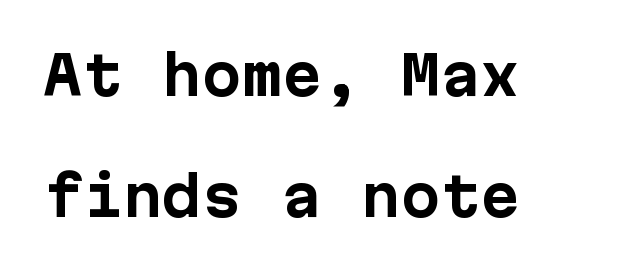
Q: Is the text bold? A: Yes.
Q: Is the text italic (slanted)? A: No, it is upright.
Q: Is the typeface a serif or a sans-serif typeface? A: Sans-serif.
Q: Is the text underlined? A: No.
Q: How is the paragraph aligned? A: Left-aligned.
Q: Is the spacing between letters normal or unusually wide? A: Normal.
Q: Is the spacing between lines tight, normal or loose? A: Loose.
Q: Width (condensed, normal, or wide)? A: Normal.
Q: Stroke contrast? A: Low.
Q: x-height? A: Medium.
